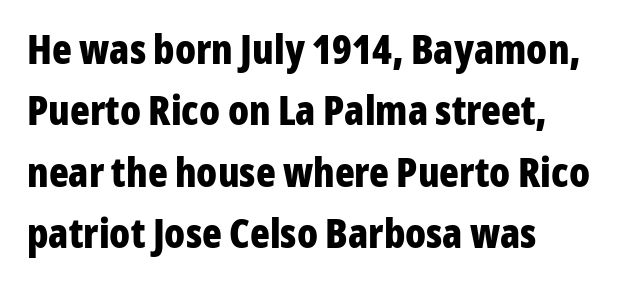
{"serif": "no", "italic": "no", "bold": "yes", "weight": "bold", "width": "condensed", "stroke_contrast": "low", "x_height": "medium", "monospaced": "no", "underline": "no", "align": "left", "line_spacing": "normal", "line_spacing_ratio": 1.5, "letter_spacing": "normal", "letter_spacing_em": 0.0, "glyph_px": 41}
